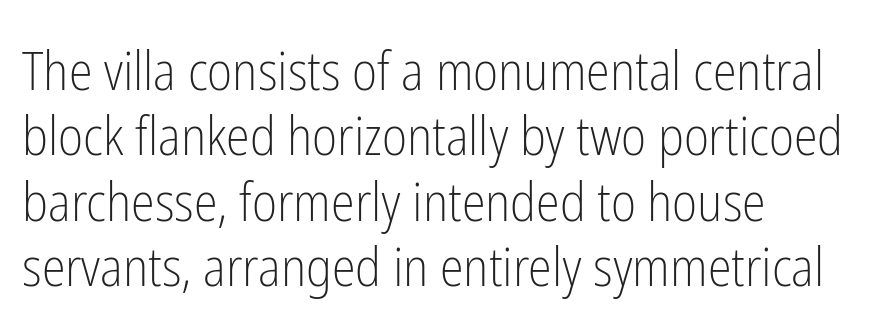
Q: Is the text bold? A: No.
Q: Is the text italic (slanted)? A: No, it is upright.
Q: Is the typeface a serif or a sans-serif typeface? A: Sans-serif.
Q: Is the text underlined? A: No.
Q: How is the paragraph aligned? A: Left-aligned.
Q: Is the spacing between letters normal or unusually wide? A: Normal.
Q: Width (condensed, normal, or wide)? A: Condensed.
Q: Stroke contrast? A: Low.
Q: x-height? A: Medium.
Q: Monospaced? A: No.
